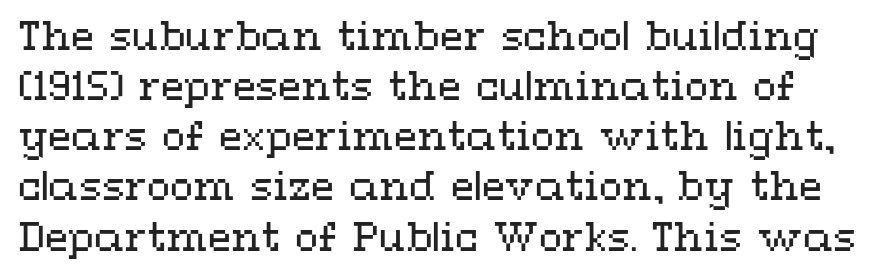
{"italic": "no", "bold": "no", "weight": "regular", "width": "wide", "stroke_contrast": "medium", "x_height": "medium", "monospaced": "no", "underline": "no", "line_spacing": "normal", "line_spacing_ratio": 1.32, "letter_spacing": "normal", "letter_spacing_em": 0.0, "glyph_px": 38}
